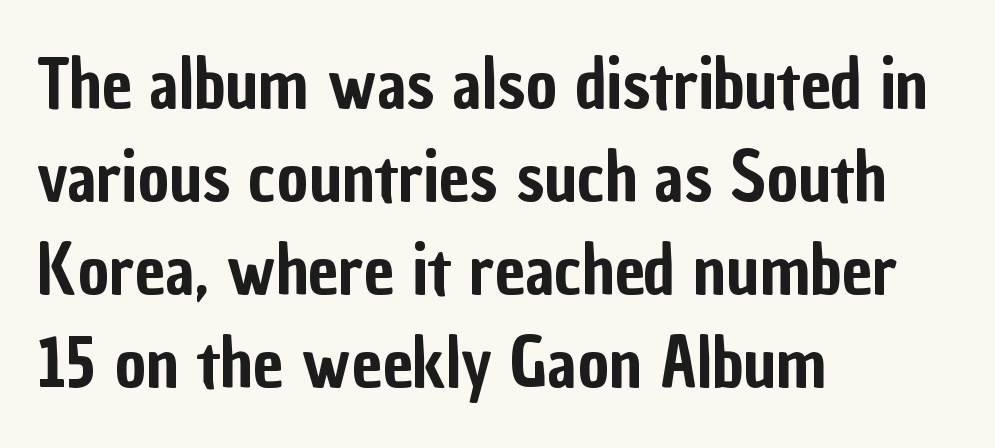
The characters display no serif detailing; their extremities are plain. A typesetter would mark this as roman, not italic. Underlining? Definitely not there. The passage is arranged the way most books set body copy — flush left.
